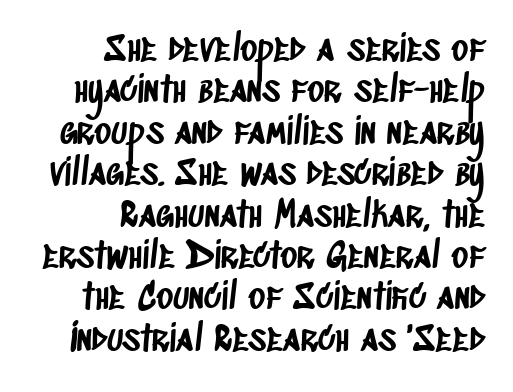
{"serif": "no", "width": "condensed", "stroke_contrast": "low", "x_height": "large", "monospaced": "no", "underline": "no", "align": "right", "line_spacing": "tight", "line_spacing_ratio": 1.15, "letter_spacing": "normal", "letter_spacing_em": 0.0, "glyph_px": 36}
